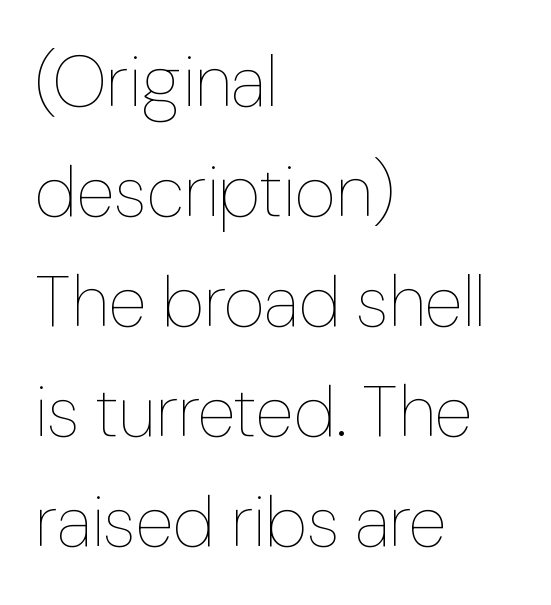
{"italic": "no", "bold": "no", "weight": "thin", "width": "normal", "stroke_contrast": "low", "x_height": "medium", "monospaced": "no", "underline": "no", "align": "left", "line_spacing": "normal", "line_spacing_ratio": 1.55, "letter_spacing": "normal", "letter_spacing_em": 0.0, "glyph_px": 71}
